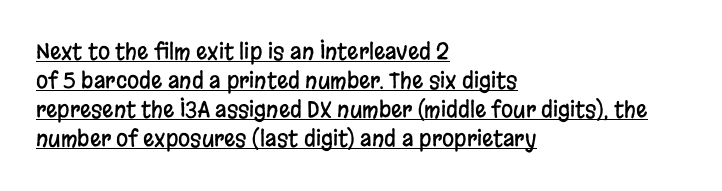
The image shows 22 px text type, upright; set left-aligned, normal line spacing (1.32x), normal letter spacing, underlined.
